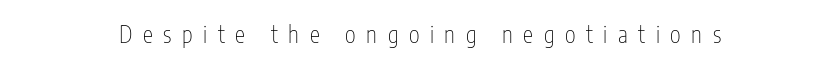
The image shows 23 px text type, upright; set unusually wide letter spacing (+0.46 em), not underlined.
